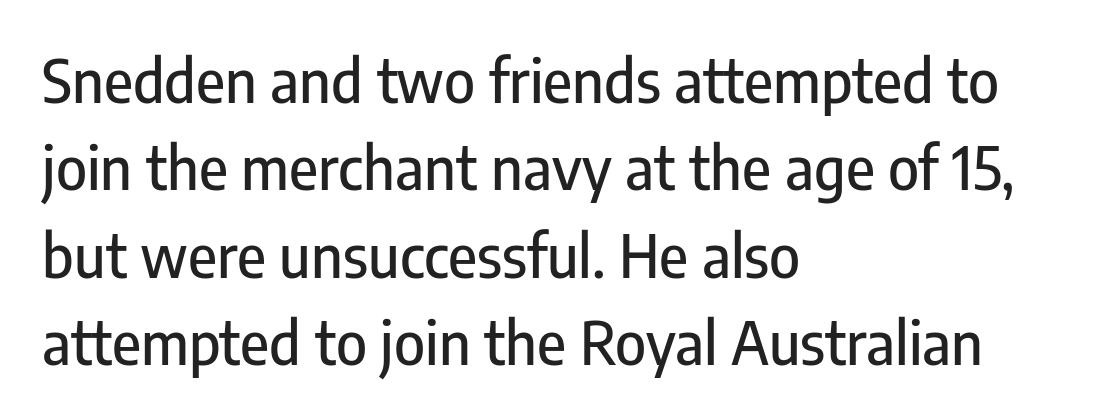
{"serif": "no", "italic": "no", "width": "condensed", "stroke_contrast": "low", "x_height": "medium", "monospaced": "no", "underline": "no", "align": "left", "line_spacing": "normal", "line_spacing_ratio": 1.48, "letter_spacing": "normal", "letter_spacing_em": 0.0, "glyph_px": 59}
